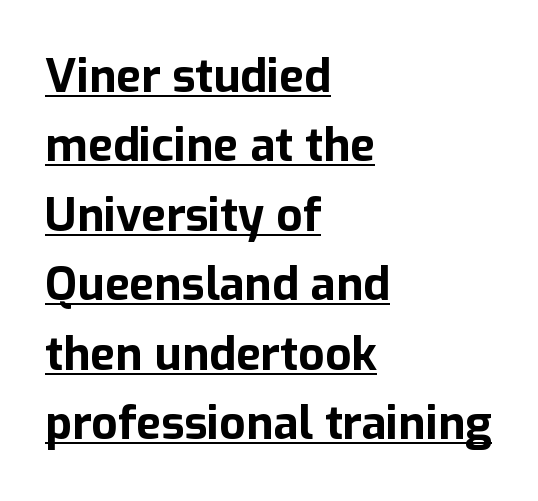
Check the space under the baseline: a stroke is drawn there. The font family rendered here belongs to the sans-serif group. The specimen reads as upright at a glance. The passage shown is typed in a proportional face where columns would drift.
